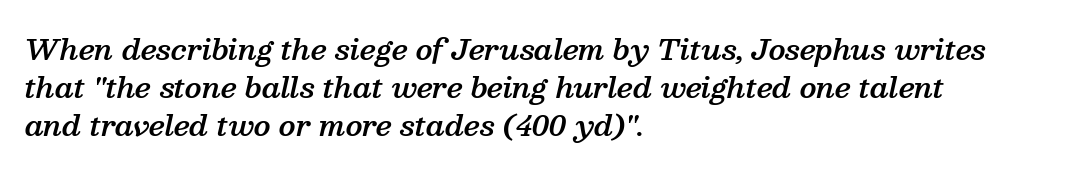
The block of text has a typical density, with ordinary space between rows. The text block is weighted toward the left margin, trailing off unevenly rightward. Students, note that the glyphs here touch the page at normal intervals. The area under the type is left untouched. The rendering uses natural spacing where letterforms have individual widths.
